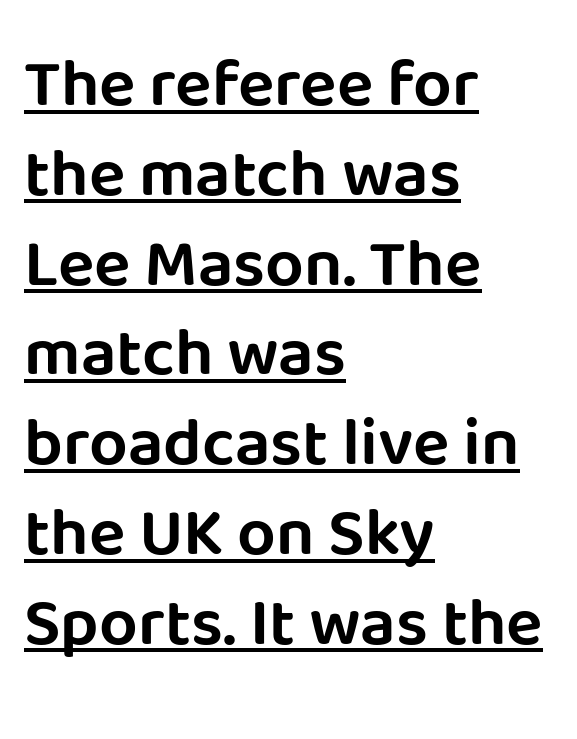
{"serif": "no", "italic": "no", "width": "normal", "stroke_contrast": "low", "x_height": "large", "monospaced": "no", "underline": "yes", "align": "left", "line_spacing": "normal", "line_spacing_ratio": 1.32, "letter_spacing": "normal", "letter_spacing_em": 0.0, "glyph_px": 68}
